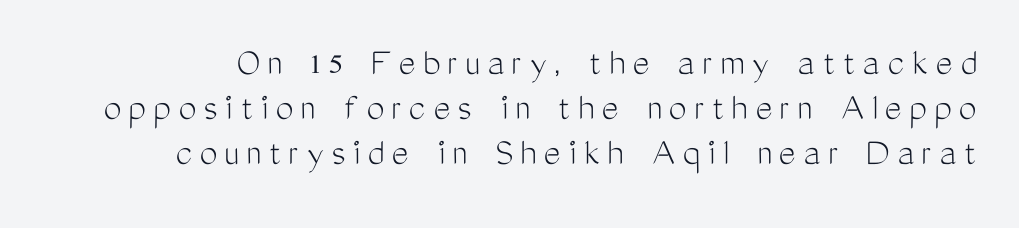
Q: Is the text bold? A: No.
Q: Is the text italic (slanted)? A: No, it is upright.
Q: Is the typeface a serif or a sans-serif typeface? A: Sans-serif.
Q: Is the text underlined? A: No.
Q: Is the spacing between lines tight, normal or loose? A: Tight.
Q: Width (condensed, normal, or wide)? A: Condensed.
Q: Stroke contrast? A: Medium.
Q: x-height? A: Medium.
Q: Monospaced? A: No.
